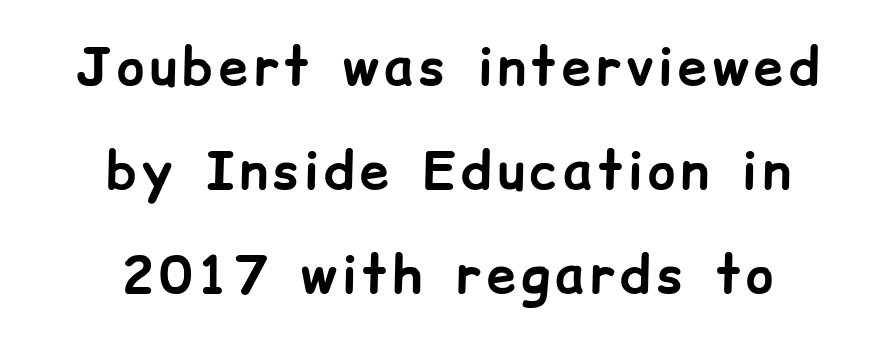
The image shows 52 px bold sans-serif type, upright; set centered, loose line spacing (2.0x), not underlined; low stroke contrast and a medium x-height.
